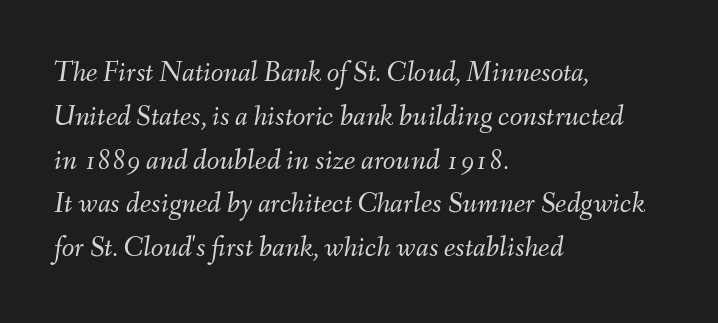
Q: Is the text bold? A: No.
Q: Is the text italic (slanted)? A: Yes, it leans right by about 9 degrees.
Q: Is the text underlined? A: No.
Q: How is the paragraph aligned? A: Left-aligned.
Q: Is the spacing between letters normal or unusually wide? A: Normal.
Q: Is the spacing between lines tight, normal or loose? A: Normal.
Q: Width (condensed, normal, or wide)? A: Normal.
Q: Stroke contrast? A: Medium.
Q: x-height? A: Small.
Q: Monospaced? A: No.
